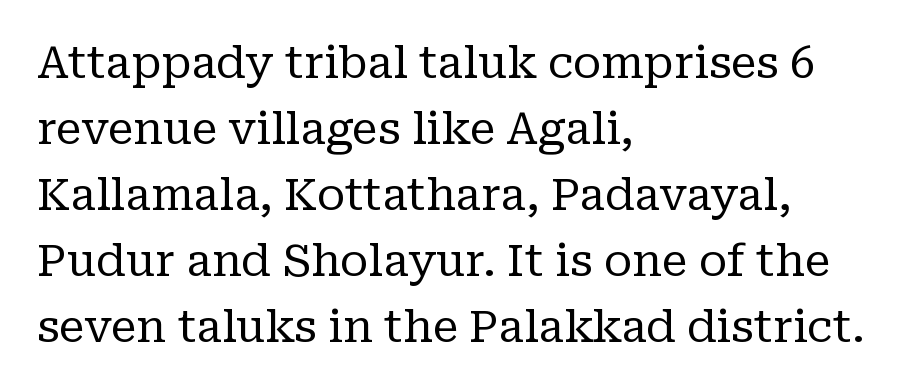
Q: Is the text bold? A: No.
Q: Is the text italic (slanted)? A: No, it is upright.
Q: Is the typeface a serif or a sans-serif typeface? A: Serif.
Q: Is the text underlined? A: No.
Q: How is the paragraph aligned? A: Left-aligned.
Q: Is the spacing between letters normal or unusually wide? A: Normal.
Q: Is the spacing between lines tight, normal or loose? A: Normal.
Q: Width (condensed, normal, or wide)? A: Normal.
Q: Stroke contrast? A: Low.
Q: x-height? A: Medium.
Q: Monospaced? A: No.
